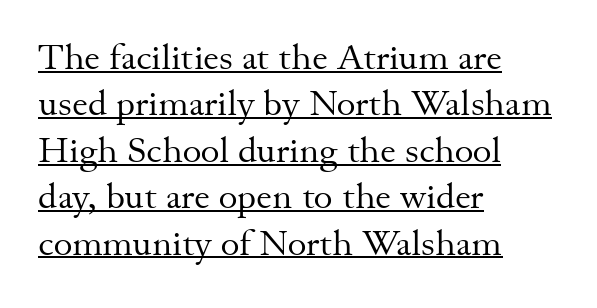
The image shows 36 px regular-weight serif type, upright; set left-aligned, normal line spacing (1.29x), normal letter spacing, underlined; medium stroke contrast and a small x-height.
